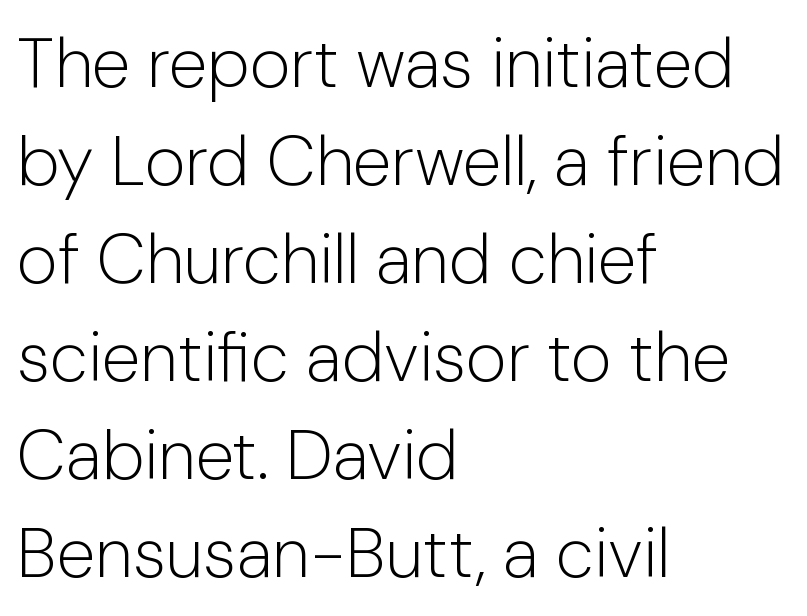
Q: Is the text bold? A: No.
Q: Is the text italic (slanted)? A: No, it is upright.
Q: Is the typeface a serif or a sans-serif typeface? A: Sans-serif.
Q: Is the text underlined? A: No.
Q: How is the paragraph aligned? A: Left-aligned.
Q: Is the spacing between letters normal or unusually wide? A: Normal.
Q: Is the spacing between lines tight, normal or loose? A: Normal.
Q: Width (condensed, normal, or wide)? A: Normal.
Q: Stroke contrast? A: Low.
Q: x-height? A: Medium.
Q: Monospaced? A: No.
